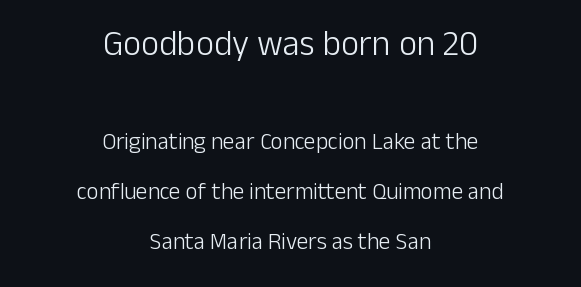
{"serif": "no", "italic": "no", "bold": "no", "weight": "light", "width": "normal", "stroke_contrast": "low", "x_height": "medium", "monospaced": "no", "underline": "no", "align": "center", "line_spacing": "loose", "line_spacing_ratio": 2.19, "letter_spacing": "normal", "letter_spacing_em": 0.0, "larger_block": "first", "size_ratio": 1.52, "glyph_px": 35}
